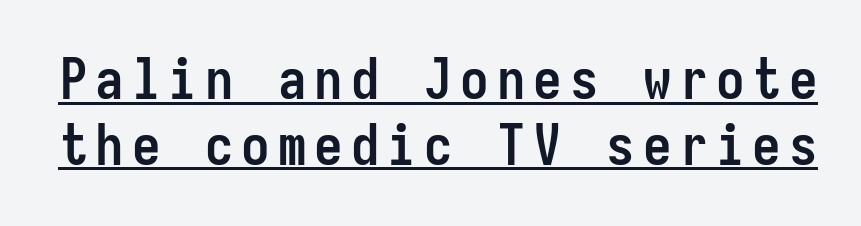
Q: Is the text bold? A: Yes.
Q: Is the text italic (slanted)? A: No, it is upright.
Q: Is the typeface a serif or a sans-serif typeface? A: Sans-serif.
Q: Is the text underlined? A: Yes.
Q: Is the spacing between lines tight, normal or loose? A: Tight.
Q: Width (condensed, normal, or wide)? A: Condensed.
Q: Stroke contrast? A: Low.
Q: x-height? A: Medium.
Q: Monospaced? A: Yes.
